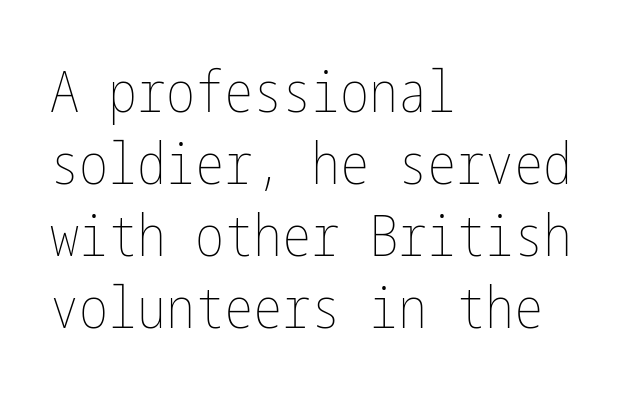
This rendering features lettering with no underline. Unbolded letterforms with no extra heft. How are the letters spaced? Ordinarily, with no added tracking. The ragged edge is on the right, which tells us the setting is flush left.
